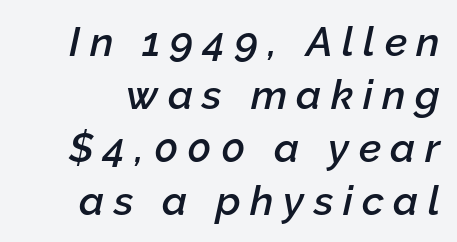
Q: Is the text bold? A: Semi-bold.
Q: Is the text italic (slanted)? A: Yes, it leans right by about 12 degrees.
Q: Is the text underlined? A: No.
Q: Is the spacing between letters normal or unusually wide? A: Unusually wide.
Q: Is the spacing between lines tight, normal or loose? A: Normal.
Q: Width (condensed, normal, or wide)? A: Normal.
Q: Stroke contrast? A: Low.
Q: x-height? A: Medium.
Q: Monospaced? A: No.
